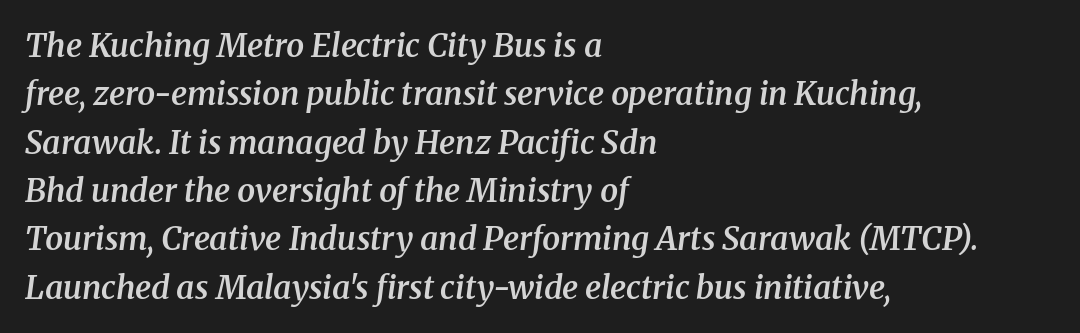
{"serif": "yes", "italic": "yes", "lean": "right", "slant_degrees": 8, "bold": "semi", "weight": "semibold", "width": "normal", "stroke_contrast": "medium", "x_height": "medium", "monospaced": "no", "underline": "no", "align": "left", "line_spacing": "normal", "line_spacing_ratio": 1.51, "letter_spacing": "normal", "letter_spacing_em": 0.0, "glyph_px": 32}
